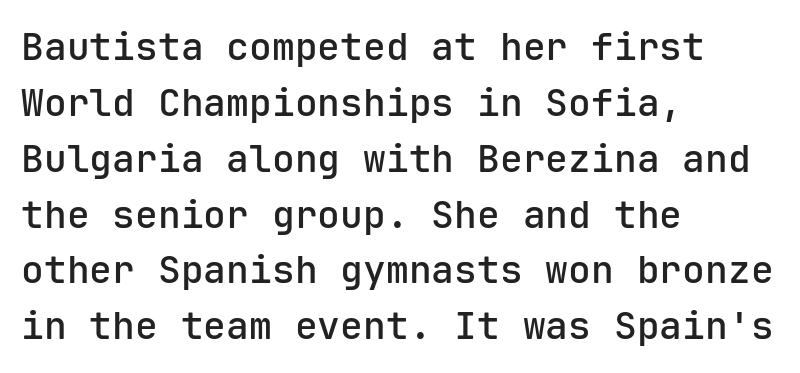
The image shows 38 px semibold sans-serif type, upright, monospaced; set left-aligned, normal line spacing (1.47x), normal letter spacing, not underlined; low stroke contrast and a medium x-height.
